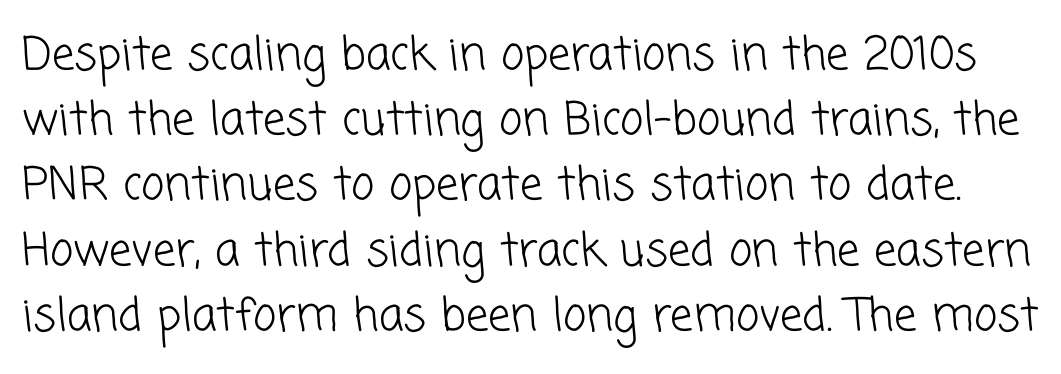
You could not count columns in this text — the font is proportionally spaced. Notice how descenders clear the ascenders below comfortably — that's standard leading. The passage shown is not underscored anywhere. This is not heavy type; no bold has been used. Stroke terminals: plain, sans-serif. These lines keep a tight, regular rhythm from letter to letter.
